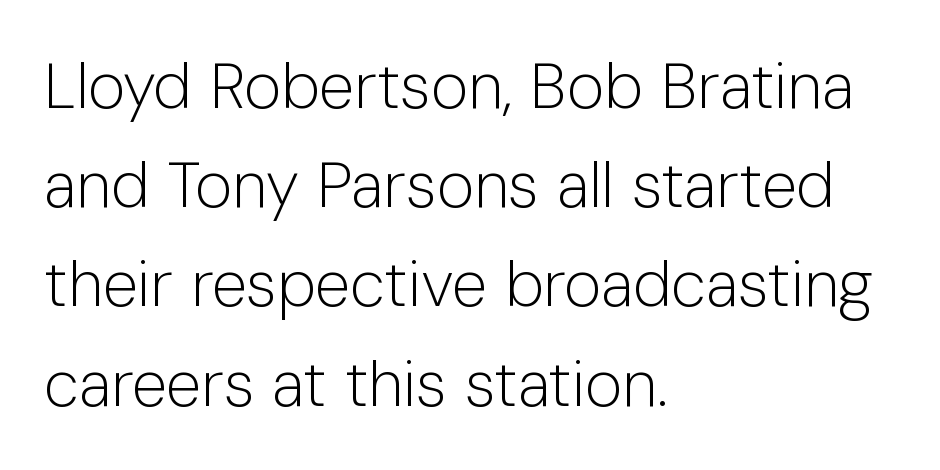
Q: Is the text bold? A: No.
Q: Is the text italic (slanted)? A: No, it is upright.
Q: Is the typeface a serif or a sans-serif typeface? A: Sans-serif.
Q: Is the text underlined? A: No.
Q: How is the paragraph aligned? A: Left-aligned.
Q: Is the spacing between letters normal or unusually wide? A: Normal.
Q: Is the spacing between lines tight, normal or loose? A: Normal.
Q: Width (condensed, normal, or wide)? A: Normal.
Q: Stroke contrast? A: Low.
Q: x-height? A: Medium.
Q: Monospaced? A: No.
